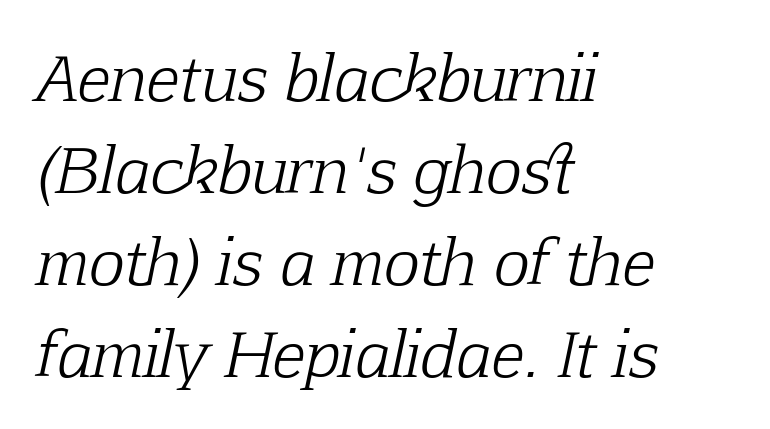
Q: Is the text bold? A: No.
Q: Is the text italic (slanted)? A: Yes, it leans right by about 12 degrees.
Q: Is the typeface a serif or a sans-serif typeface? A: Serif.
Q: Is the text underlined? A: No.
Q: How is the paragraph aligned? A: Left-aligned.
Q: Is the spacing between letters normal or unusually wide? A: Normal.
Q: Is the spacing between lines tight, normal or loose? A: Normal.
Q: Width (condensed, normal, or wide)? A: Normal.
Q: Stroke contrast? A: Low.
Q: x-height? A: Medium.
Q: Monospaced? A: No.
